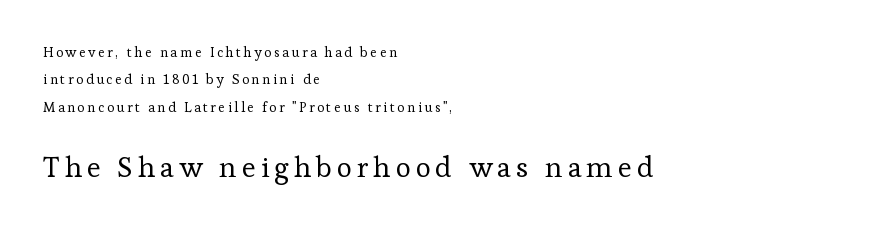
{"serif": "yes", "italic": "no", "bold": "no", "weight": "regular", "width": "normal", "stroke_contrast": "low", "x_height": "medium", "monospaced": "no", "underline": "no", "align": "left", "line_spacing": "loose", "line_spacing_ratio": 1.95, "larger_block": "second", "size_ratio": 2.07, "glyph_px": 29}
